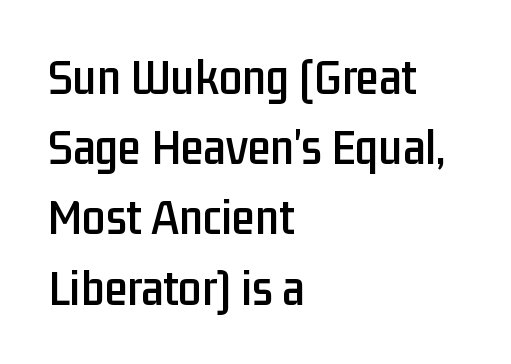
Nothing sits at the stroke ends, so this counts as sans-serif. This is the regular roman posture of the typeface. Reading down the column, the eye jumps a familiar distance to each next line. These lines stack with their left ends in a neat column.
